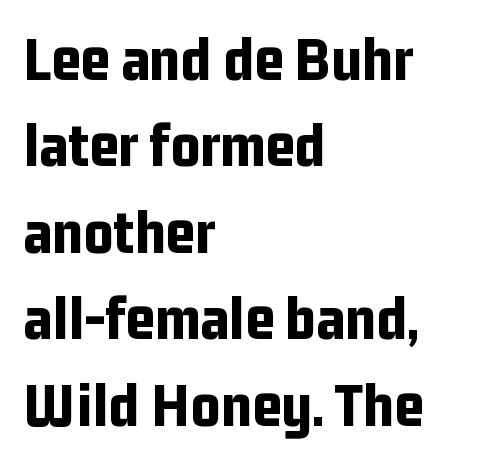
The image shows 64 px bold, condensed sans-serif type, upright; set left-aligned, normal line spacing (1.35x), normal letter spacing, not underlined; low stroke contrast and a medium x-height.
